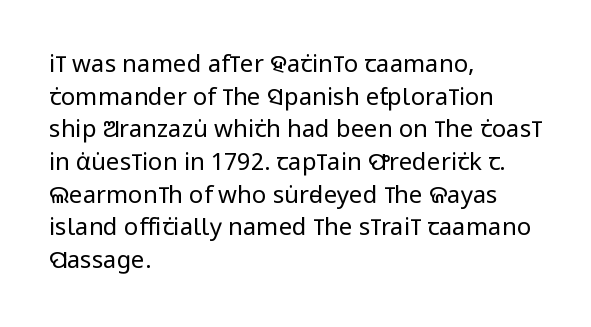
Plain, unruled lines of type. Ordinary non-slanted type is in use. Does extra space separate the letters? No, they use regular spacing. This is not heavy type; no bold has been used. These lines sit exactly where default settings would place them. Reading down the block, your eye returns to a fixed left position each line.
